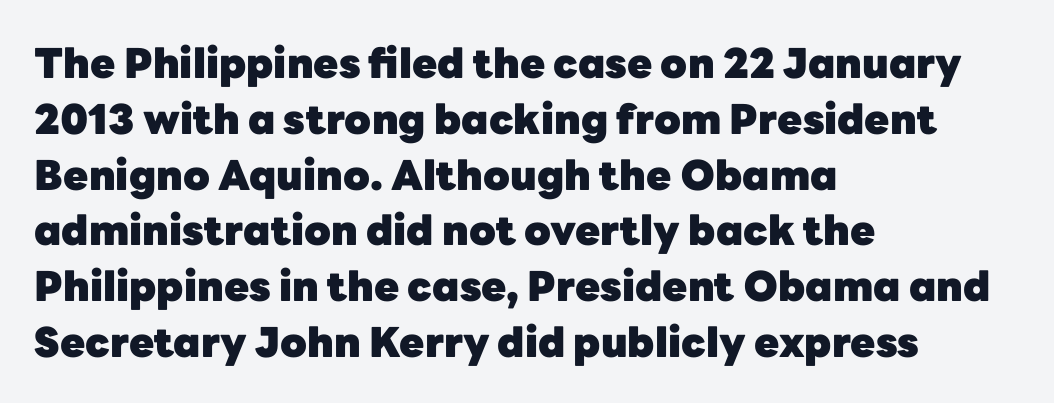
The designer went with a sans here, leaving each stem footless. Rule under the text: the space is simply empty. Short note: letters normally spaced. In CSS terms this would be text-align: left. You'd pick this weight for a headline — it's a proper bold.
